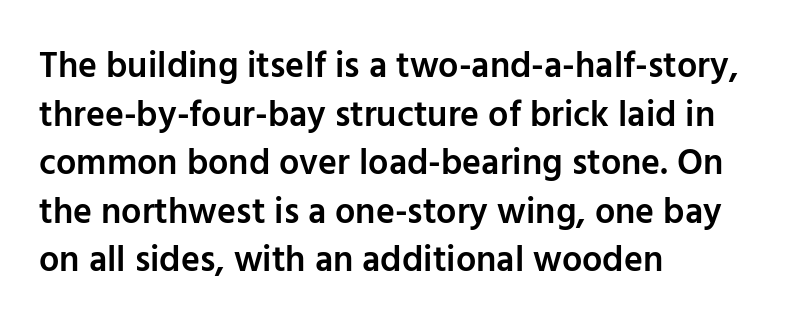
The image shows 36 px semibold sans-serif type, upright; set left-aligned, normal line spacing (1.35x), normal letter spacing, not underlined; low stroke contrast and a medium x-height.
